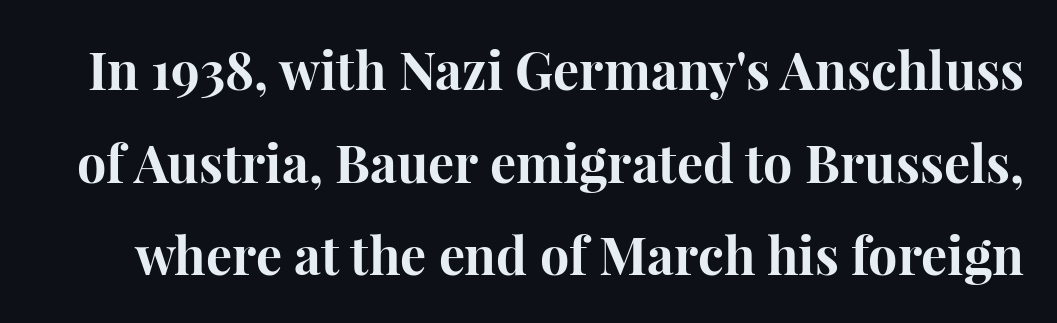
{"serif": "yes", "italic": "no", "bold": "yes", "weight": "bold", "width": "normal", "stroke_contrast": "high", "x_height": "medium", "monospaced": "no", "underline": "no", "line_spacing_ratio": 1.78, "letter_spacing": "normal", "letter_spacing_em": 0.0, "glyph_px": 52}
